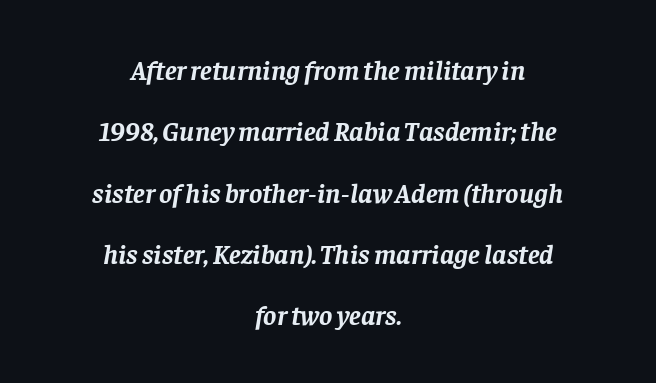
A typesetter would call this proportional, since set widths differ per character. The space between consecutive lines is lavish. The passage shown leans; its letterforms are oblique. You can tell from the footed stems that serif type was used. The letterforms sit shoulder to shoulder at normal distance. The characters look thick and weighty, a clear bold.
